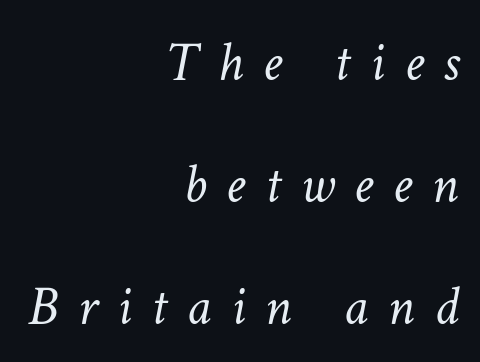
Q: Is the text bold? A: No.
Q: Is the text italic (slanted)? A: Yes, it leans right by about 11 degrees.
Q: Is the text underlined? A: No.
Q: How is the paragraph aligned? A: Right-aligned.
Q: Is the spacing between letters normal or unusually wide? A: Unusually wide.
Q: Is the spacing between lines tight, normal or loose? A: Loose.
Q: Width (condensed, normal, or wide)? A: Normal.
Q: Stroke contrast? A: Low.
Q: x-height? A: Medium.
Q: Monospaced? A: No.
